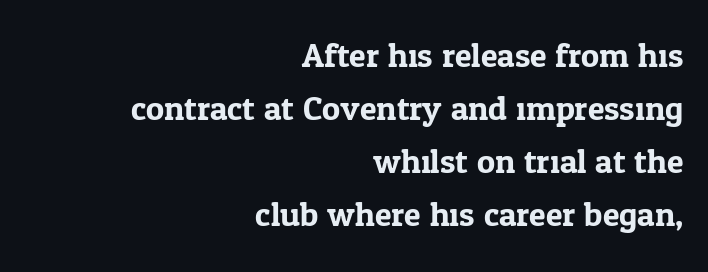
{"serif": "yes", "italic": "no", "width": "normal", "stroke_contrast": "low", "x_height": "medium", "monospaced": "no", "underline": "no", "align": "right", "line_spacing": "normal", "line_spacing_ratio": 1.56, "letter_spacing": "normal", "letter_spacing_em": 0.0, "glyph_px": 34}
